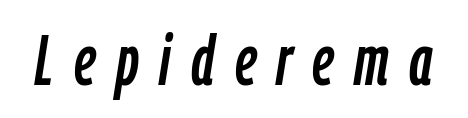
{"italic": "yes", "lean": "right", "slant_degrees": 9, "width": "condensed", "stroke_contrast": "low", "x_height": "medium", "monospaced": "no", "underline": "no", "letter_spacing": "wide", "letter_spacing_em": 0.29, "glyph_px": 70}
